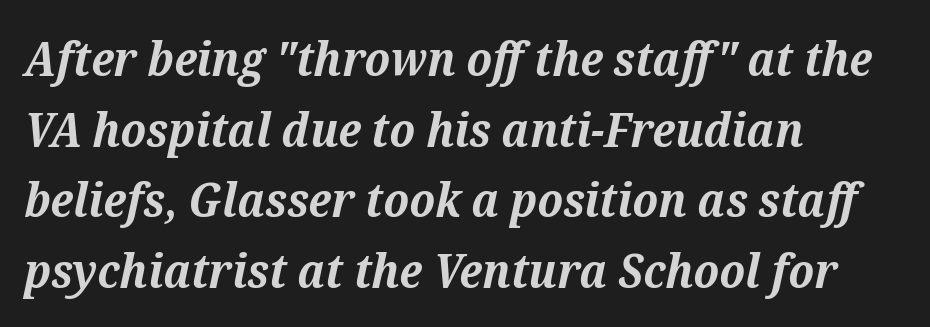
{"serif": "yes", "italic": "yes", "lean": "right", "slant_degrees": 12, "bold": "yes", "weight": "bold", "width": "normal", "stroke_contrast": "medium", "x_height": "medium", "monospaced": "no", "underline": "no", "align": "left", "line_spacing": "normal", "line_spacing_ratio": 1.47, "letter_spacing": "normal", "letter_spacing_em": 0.0, "glyph_px": 48}
